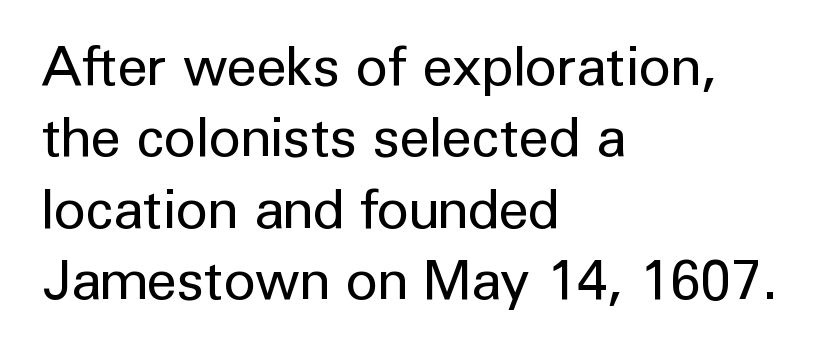
Compared with typical body copy, the letter spacing here is the same. The letters carry no serifs — their stems end cleanly without finishing strokes. Where is the straight margin? On the left. The specimen reads as upright at a glance. Character widths vary here, with narrow letters taking less room than wide ones.
